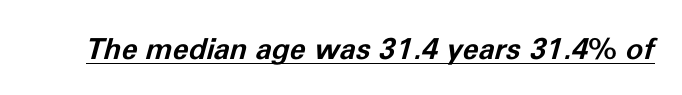
{"italic": "yes", "lean": "right", "slant_degrees": 11, "bold": "yes", "weight": "bold", "width": "normal", "stroke_contrast": "low", "x_height": "medium", "monospaced": "no", "underline": "yes", "letter_spacing": "normal", "letter_spacing_em": 0.0, "glyph_px": 29}
